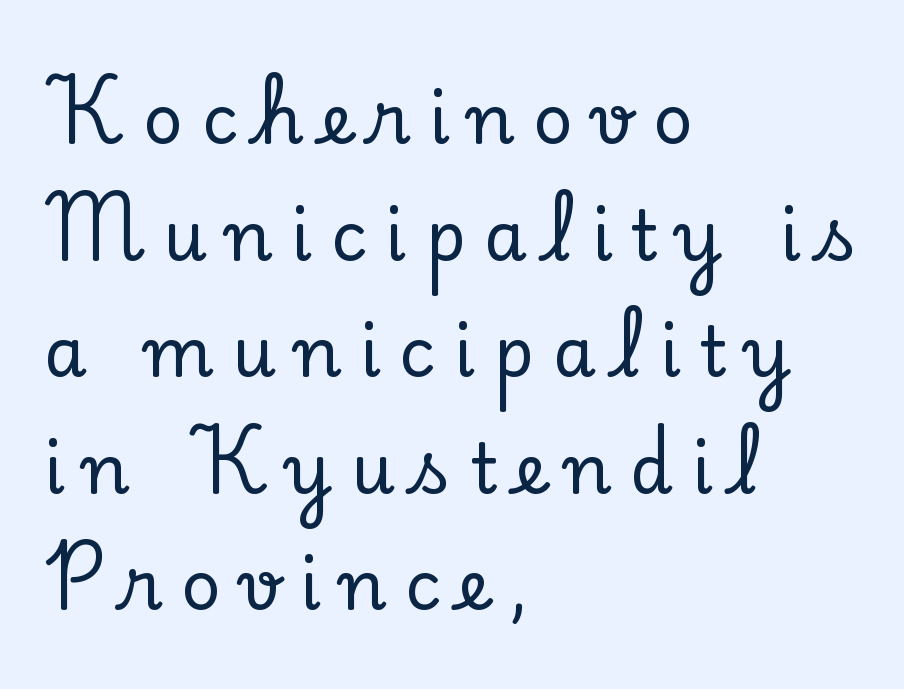
What's the leading like? Ordinary, nothing unusual. Do the characters align in a grid? No, the font is proportional. When letters stand straight like this, we call the style roman or upright. Is the letter spacing exaggerated? Yes — the characters are pushed far apart.
